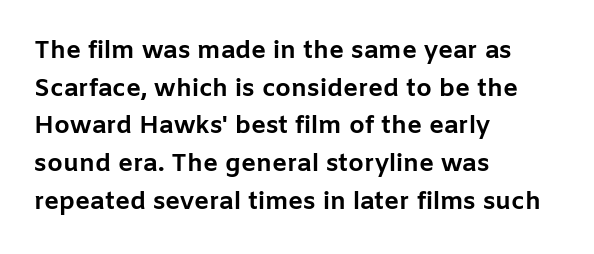
The image shows 25 px bold type, upright; set left-aligned, normal line spacing (1.51x), normal letter spacing, not underlined.
